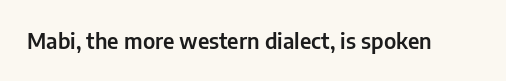
Q: Is the text italic (slanted)? A: No, it is upright.
Q: Is the text underlined? A: No.
Q: Is the spacing between letters normal or unusually wide? A: Normal.
